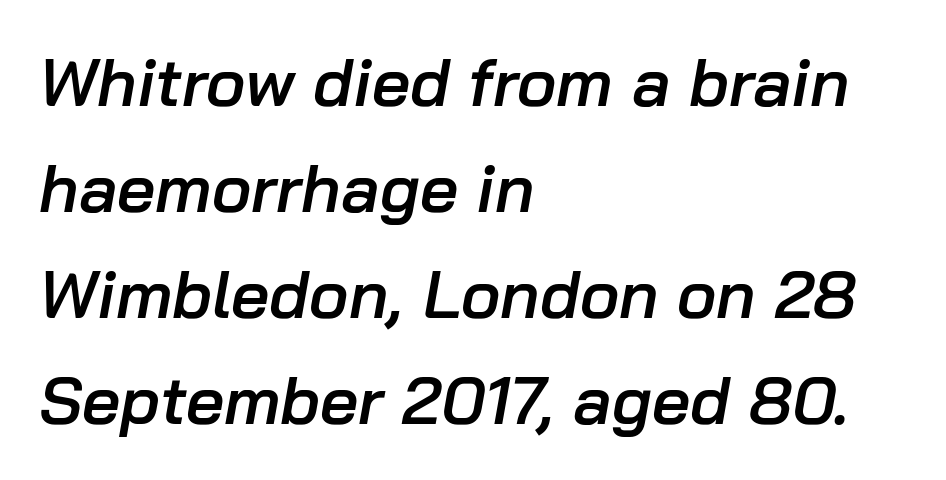
Q: Is the text bold? A: Semi-bold.
Q: Is the text italic (slanted)? A: Yes, it leans right by about 10 degrees.
Q: Is the text underlined? A: No.
Q: How is the paragraph aligned? A: Left-aligned.
Q: Is the spacing between letters normal or unusually wide? A: Normal.
Q: Is the spacing between lines tight, normal or loose? A: Normal.
Q: Width (condensed, normal, or wide)? A: Normal.
Q: Stroke contrast? A: Low.
Q: x-height? A: Medium.
Q: Monospaced? A: No.
